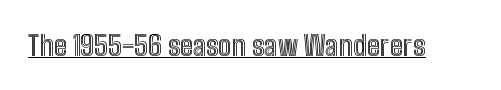
The image shows 28 px condensed type, upright; set normal letter spacing, underlined; a medium x-height.
